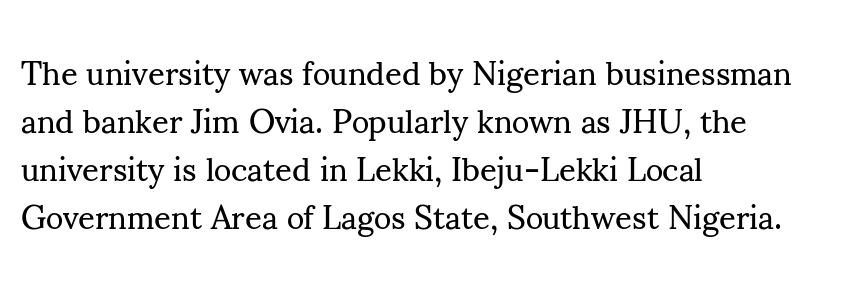
{"serif": "yes", "italic": "no", "bold": "no", "weight": "regular", "width": "normal", "stroke_contrast": "medium", "x_height": "small", "monospaced": "no", "underline": "no", "align": "left", "line_spacing": "normal", "line_spacing_ratio": 1.45, "letter_spacing": "normal", "letter_spacing_em": 0.0, "glyph_px": 33}
